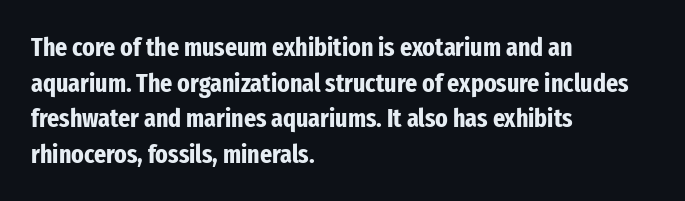
The image shows 26 px bold type, upright; set left-aligned, normal line spacing (1.37x), normal letter spacing, not underlined.
